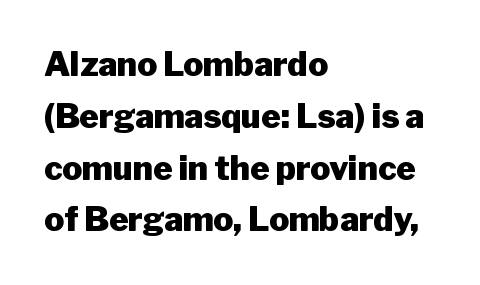
Notice how the stems are strictly vertical — no italics here. The rendering uses a moderate line-height, typical for paragraphs. Is the type bold? Yes — the strokes are clearly thick and heavy. The tracking reads as untouched default to a designer's eye. The strip under each line holds only bare page.
